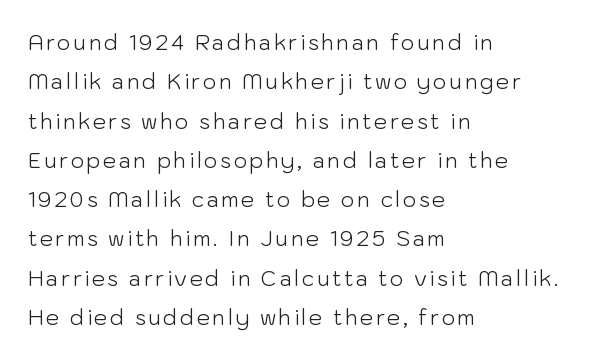
The lines in this sample share a left origin and differ only in where they stop. The weight would be labelled regular, book, light, or lighter still. The type sits square on the baseline with zero lean. A bare baseline throughout the passage.
